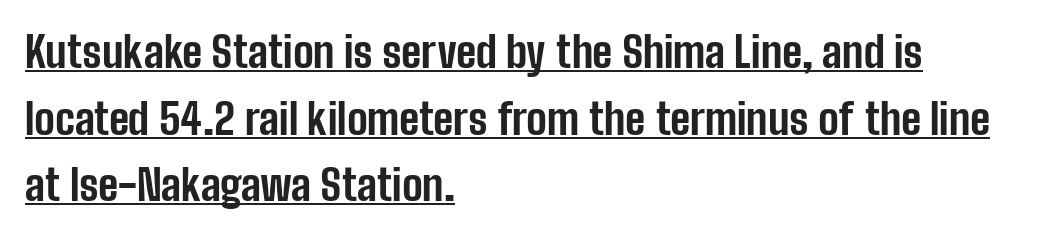
Q: Is the text bold? A: Yes.
Q: Is the text italic (slanted)? A: No, it is upright.
Q: Is the typeface a serif or a sans-serif typeface? A: Sans-serif.
Q: Is the text underlined? A: Yes.
Q: How is the paragraph aligned? A: Left-aligned.
Q: Is the spacing between letters normal or unusually wide? A: Normal.
Q: Is the spacing between lines tight, normal or loose? A: Normal.
Q: Width (condensed, normal, or wide)? A: Condensed.
Q: Stroke contrast? A: Low.
Q: x-height? A: Medium.
Q: Monospaced? A: No.
